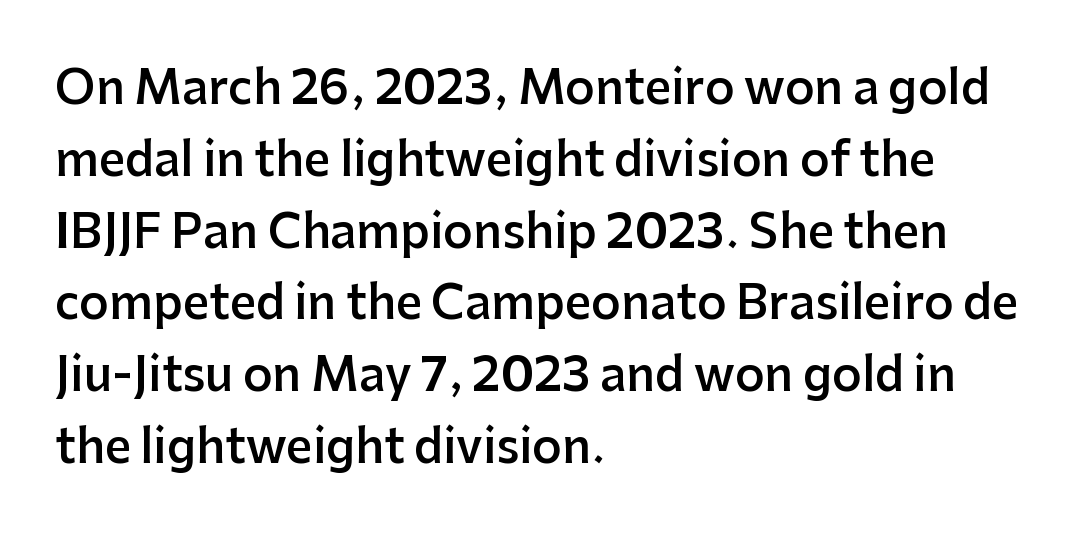
{"serif": "no", "italic": "no", "bold": "semi", "weight": "semibold", "width": "normal", "stroke_contrast": "low", "x_height": "medium", "monospaced": "no", "underline": "no", "align": "left", "line_spacing": "normal", "line_spacing_ratio": 1.56, "letter_spacing": "normal", "letter_spacing_em": 0.0, "glyph_px": 46}
